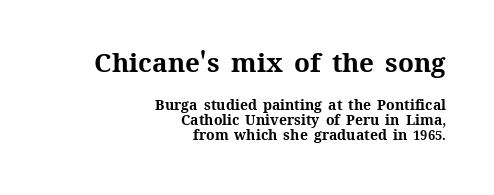
{"italic": "no", "bold": "yes", "underline": "no", "align": "right", "line_spacing": "tight", "line_spacing_ratio": 1.07, "letter_spacing": "normal", "letter_spacing_em": 0.0, "larger_block": "first", "size_ratio": 1.86, "glyph_px": 26}
